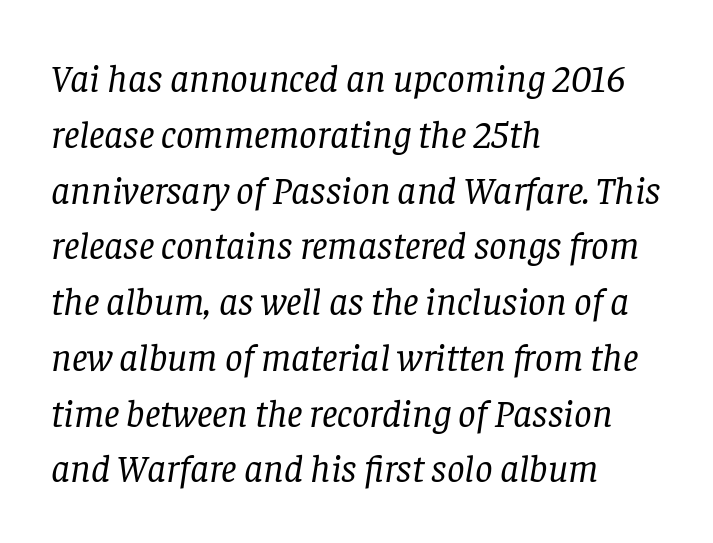
The gaps between neighbouring characters are ordinary and unremarkable. The weight tops out at a normal text grade. Regular leading. Would a proofreader flag this as italicized? Yes.
